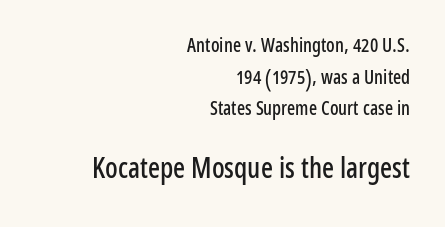
{"serif": "no", "italic": "no", "width": "condensed", "stroke_contrast": "low", "x_height": "medium", "monospaced": "no", "underline": "no", "align": "right", "line_spacing": "normal", "line_spacing_ratio": 1.67, "letter_spacing": "normal", "letter_spacing_em": 0.0, "larger_block": "second", "size_ratio": 1.47, "glyph_px": 28}
